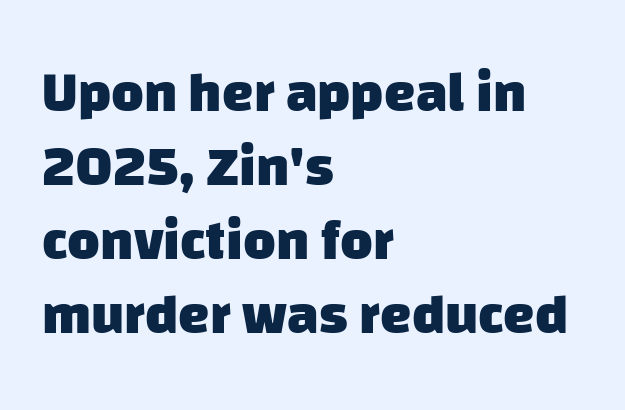
Q: Is the text bold? A: Yes.
Q: Is the typeface a serif or a sans-serif typeface? A: Sans-serif.
Q: Is the text underlined? A: No.
Q: How is the paragraph aligned? A: Left-aligned.
Q: Is the spacing between letters normal or unusually wide? A: Normal.
Q: Is the spacing between lines tight, normal or loose? A: Normal.
Q: Width (condensed, normal, or wide)? A: Normal.
Q: Stroke contrast? A: Low.
Q: x-height? A: Large.
Q: Monospaced? A: No.
